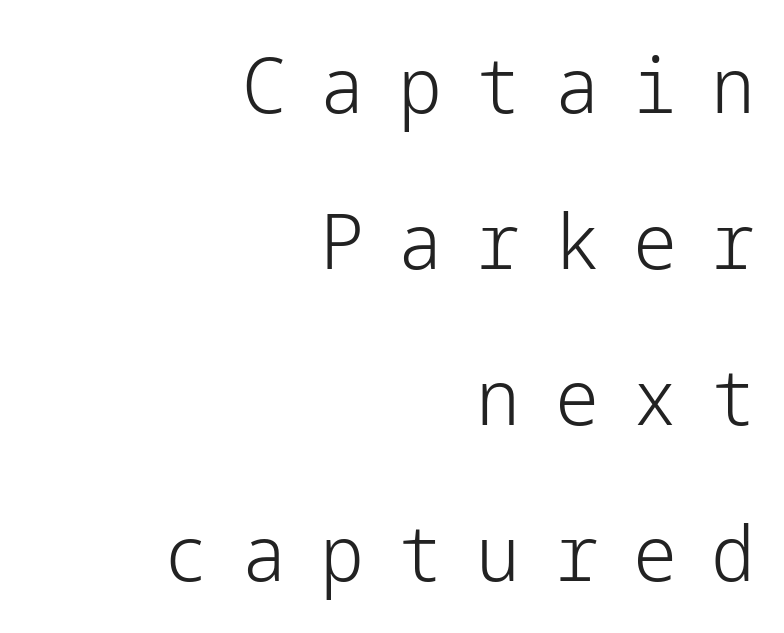
{"serif": "no", "italic": "no", "bold": "no", "weight": "light", "width": "normal", "stroke_contrast": "low", "x_height": "medium", "underline": "no", "align": "right", "line_spacing": "loose", "line_spacing_ratio": 2.0, "letter_spacing": "wide", "letter_spacing_em": 0.44, "glyph_px": 78}
